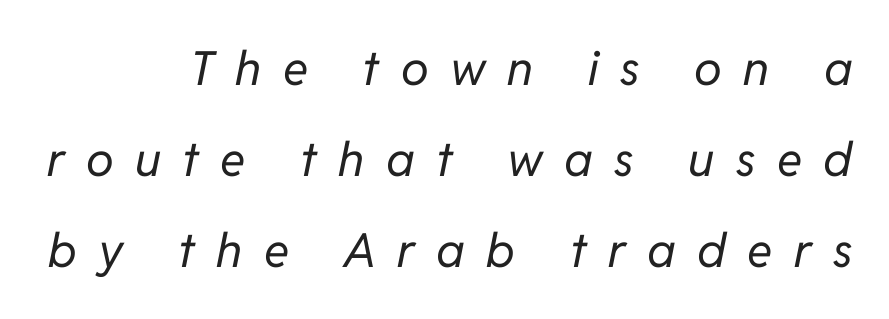
The image shows 47 px regular-weight type, italic (leaning right); set right-aligned, loose line spacing (1.94x), unusually wide letter spacing (+0.46 em), not underlined; low stroke contrast and a medium x-height.
